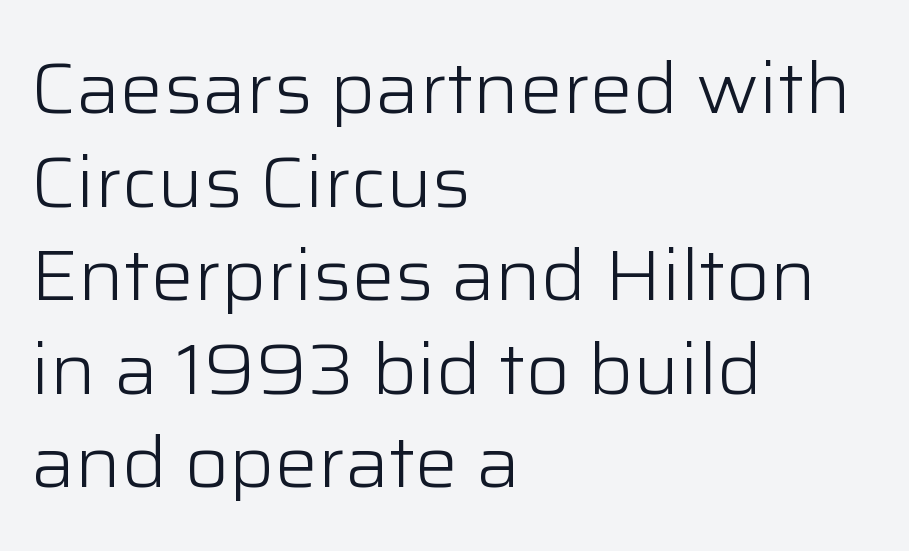
The image shows 72 px light sans-serif type, upright; set left-aligned, normal line spacing (1.3x), normal letter spacing, not underlined; low stroke contrast and a medium x-height.
